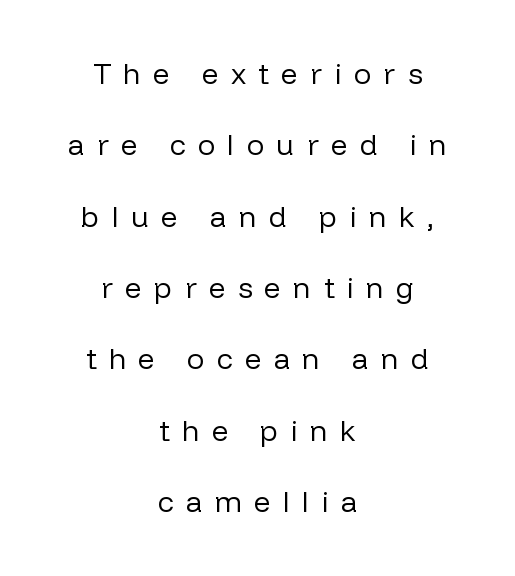
The image shows 29 px regular-weight sans-serif type, upright; set centered, loose line spacing (2.46x), unusually wide letter spacing (+0.43 em), not underlined; low stroke contrast and a medium x-height.
